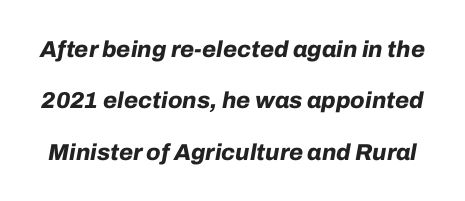
{"italic": "yes", "lean": "right", "slant_degrees": 10, "bold": "yes", "underline": "no", "line_spacing": "loose", "line_spacing_ratio": 2.23, "letter_spacing": "normal", "letter_spacing_em": 0.0, "glyph_px": 23}
